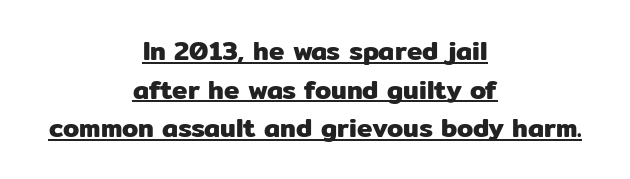
This is underlined copy, the kind a proofreader might mark for attention. The rendering keeps characters at their native spacing. Short and long lines alike share a common midpoint. The rows are spaced the way most documents space them. Ascenders rise straight up at ninety degrees.
